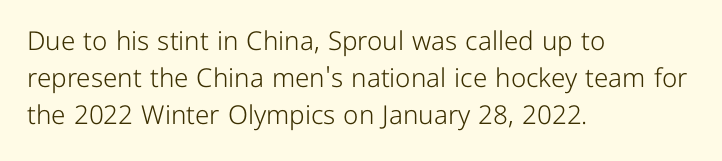
The image shows 26 px text type, upright; set left-aligned, normal line spacing (1.42x), normal letter spacing, not underlined.
